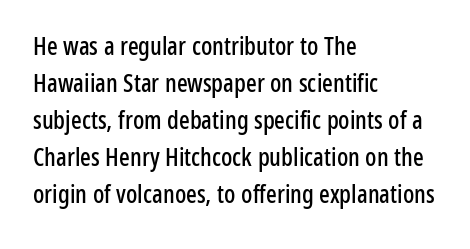
{"italic": "no", "underline": "no", "align": "left", "line_spacing": "normal", "line_spacing_ratio": 1.48, "letter_spacing": "normal", "letter_spacing_em": 0.0, "glyph_px": 25}
